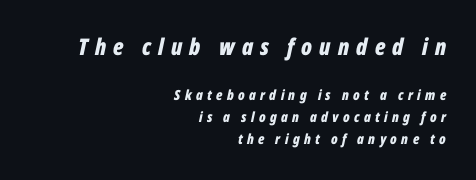
Summary of vertical rhythm: regular, with standard interline spacing. Designer's note — italics engaged. Letters rest on an invisible, unmarked baseline. The gaps between neighbouring characters are conspicuously large. The rag falls on the left side of this text block.
